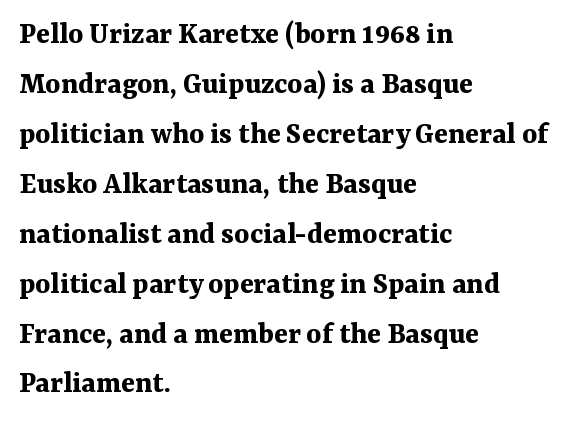
The baseline area is clear. You could not count columns in this text — the font is proportionally spaced. What weight is shown? A full bold with thick strokes. This rendering employs a face with finishing strokes, i.e., a serif.
